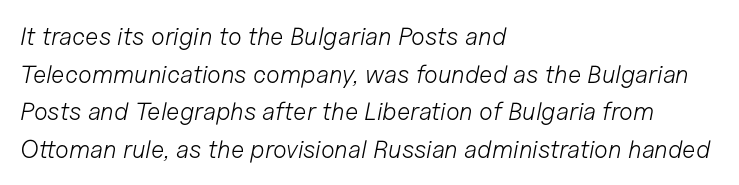
The letters are slanted; this is an italic face. This rendering leaves character spacing at its baseline value. No extra ink here — the face is not bold. Words float on clear page, feet unadorned. Is there much room between lines? A standard amount, neither cramped nor airy.
